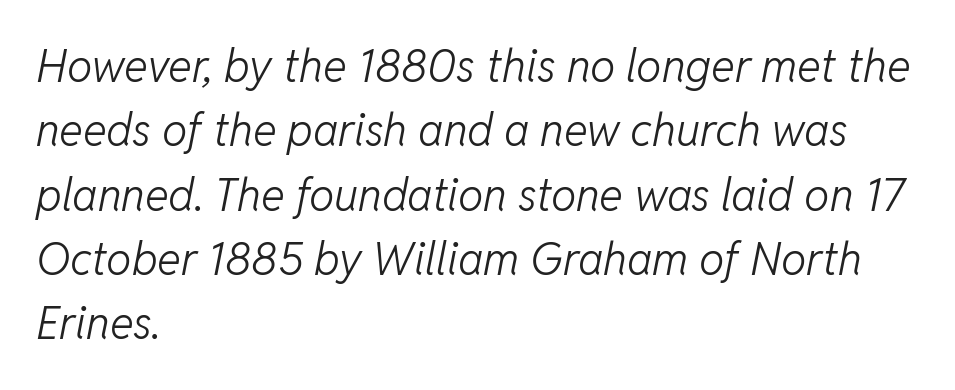
{"italic": "yes", "lean": "right", "slant_degrees": 11, "bold": "no", "weight": "light", "width": "normal", "stroke_contrast": "low", "x_height": "medium", "monospaced": "no", "underline": "no", "align": "left", "line_spacing": "normal", "line_spacing_ratio": 1.43, "letter_spacing": "normal", "letter_spacing_em": 0.0, "glyph_px": 45}
